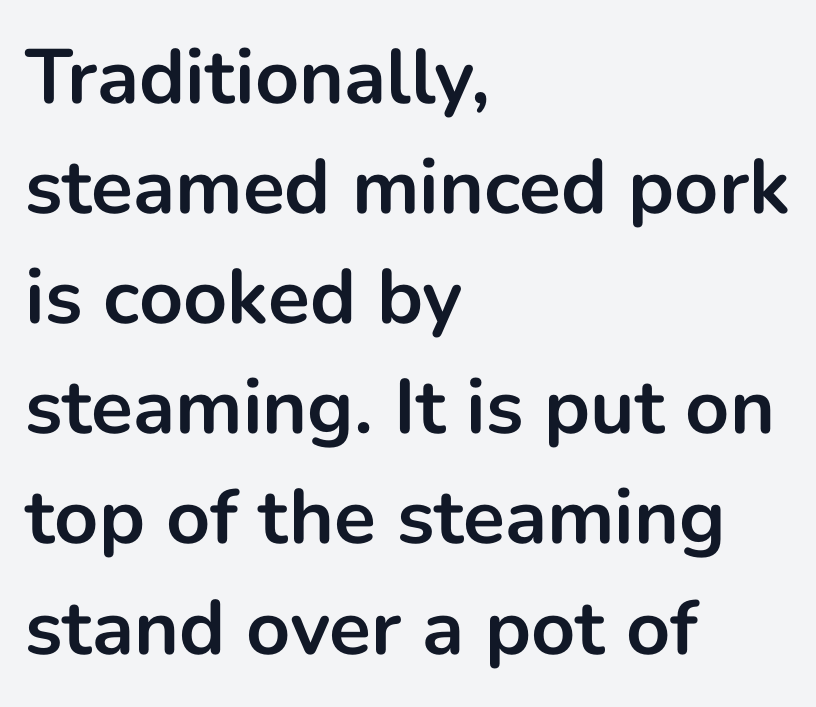
Q: Is the text bold? A: Yes.
Q: Is the text italic (slanted)? A: No, it is upright.
Q: Is the typeface a serif or a sans-serif typeface? A: Sans-serif.
Q: Is the text underlined? A: No.
Q: How is the paragraph aligned? A: Left-aligned.
Q: Is the spacing between letters normal or unusually wide? A: Normal.
Q: Is the spacing between lines tight, normal or loose? A: Normal.
Q: Width (condensed, normal, or wide)? A: Normal.
Q: Stroke contrast? A: Low.
Q: x-height? A: Medium.
Q: Monospaced? A: No.
